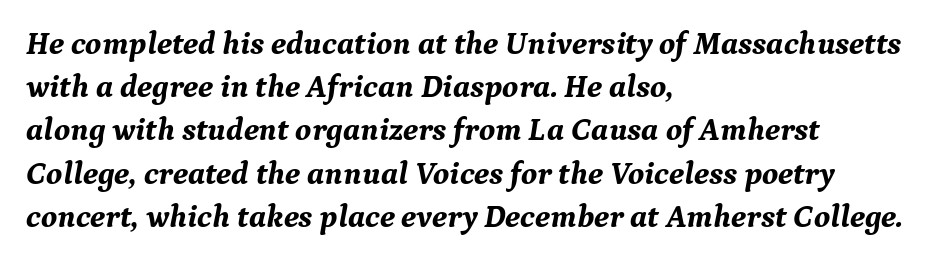
Note the varied advance widths — an 'i' is clearly narrower than an 'm'. Letters rest on an invisible, unmarked baseline. Typeset ragged right — the left edge is the straight one. The strokes are fattened all the way to bold.
